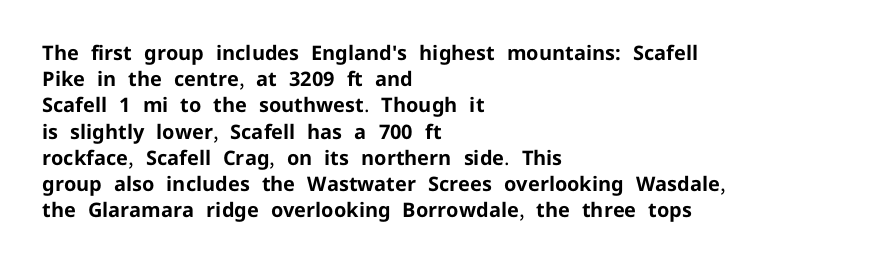
Q: Is the text bold? A: Yes.
Q: Is the text italic (slanted)? A: No, it is upright.
Q: Is the text underlined? A: No.
Q: How is the paragraph aligned? A: Left-aligned.
Q: Is the spacing between letters normal or unusually wide? A: Normal.
Q: Is the spacing between lines tight, normal or loose? A: Normal.
